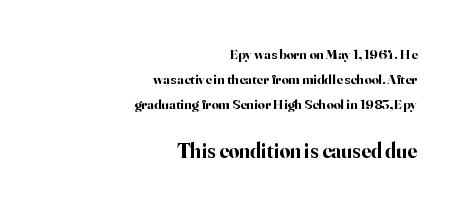
{"italic": "no", "bold": "yes", "underline": "no", "align": "right", "line_spacing_ratio": 1.78, "letter_spacing": "normal", "letter_spacing_em": 0.0, "larger_block": "second", "size_ratio": 1.5, "glyph_px": 21}
